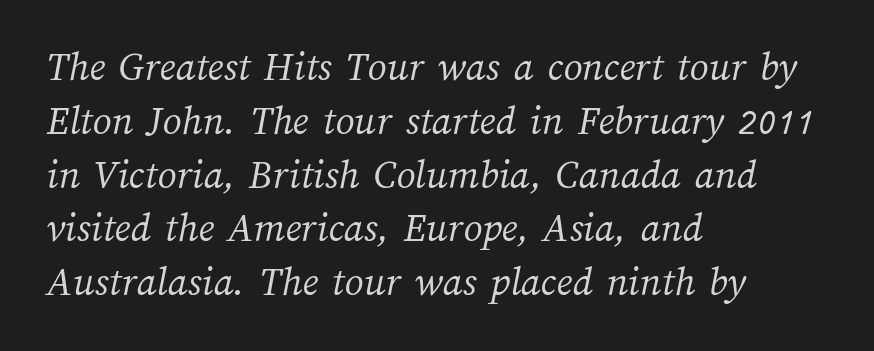
The image shows 42 px light type; set left-aligned, normal line spacing (1.28x), normal letter spacing, not underlined; medium stroke contrast and a medium x-height.
